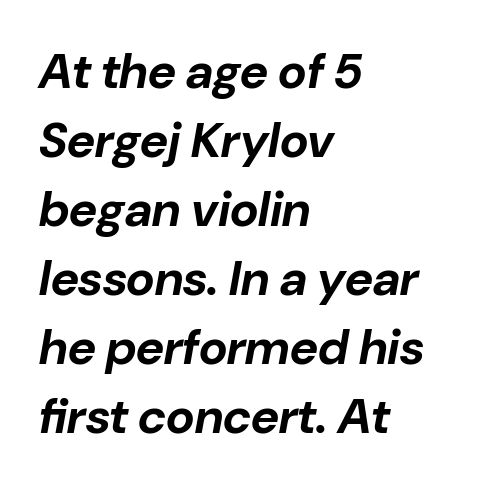
The image shows 49 px bold type, italic (leaning right); set left-aligned, normal line spacing (1.41x), normal letter spacing, not underlined; low stroke contrast and a medium x-height.
